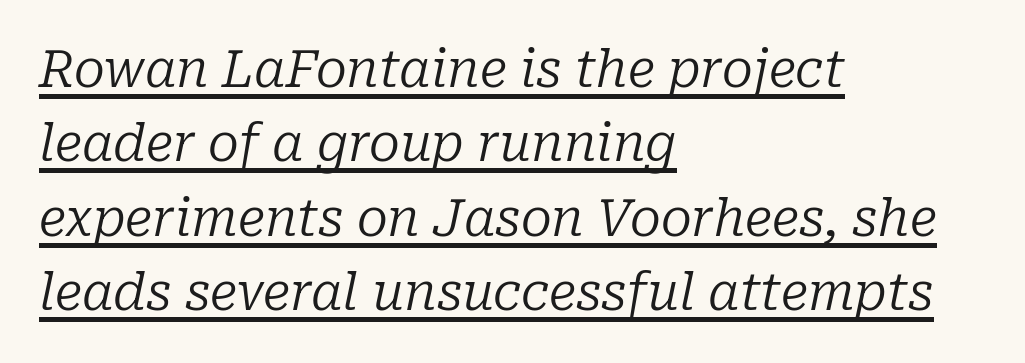
Line beginnings align vertically; line endings do not. The passage shown has conventional tracking throughout. The cut favours lightness, reaching ordinary text weight at its darkest. This sample has the flowing, uneven cadence of proportional lettering. Underlined type. The face used here is seriffed, in the tradition of book romans.
